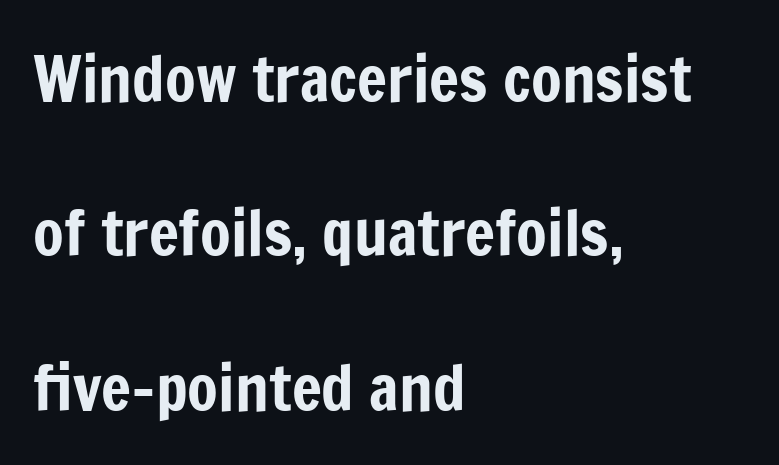
{"serif": "no", "italic": "no", "width": "condensed", "stroke_contrast": "low", "x_height": "medium", "monospaced": "no", "underline": "no", "align": "left", "line_spacing": "loose", "line_spacing_ratio": 2.45, "letter_spacing": "normal", "letter_spacing_em": 0.0, "glyph_px": 63}
